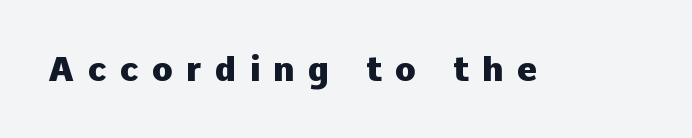
The string is rendered with underlining switched off. Each glyph is drawn with heavy, bold strokes. Posture: straight, roman, zero tilt. Is this a fixed-width face? No — the glyphs have proportional, varying widths. Type style note: lacks serifs.
